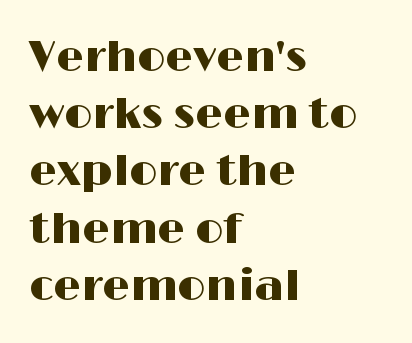
Examine the stroke ends and you'll find no serifs. A typesetter would call this zero additional tracking. The gap between lines stays unmarked. Characters remain perfectly vertical along every line. Alignment: flush left. The space between consecutive lines is moderate.
